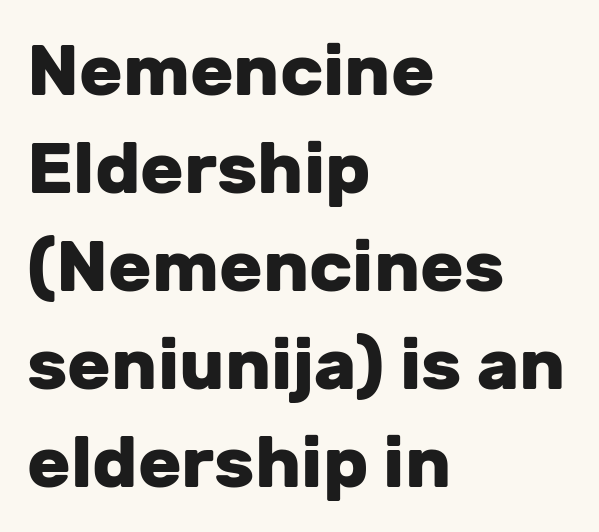
Q: Is the text bold? A: Yes.
Q: Is the text italic (slanted)? A: No, it is upright.
Q: Is the typeface a serif or a sans-serif typeface? A: Sans-serif.
Q: Is the text underlined? A: No.
Q: How is the paragraph aligned? A: Left-aligned.
Q: Is the spacing between letters normal or unusually wide? A: Normal.
Q: Is the spacing between lines tight, normal or loose? A: Normal.
Q: Width (condensed, normal, or wide)? A: Normal.
Q: Stroke contrast? A: Low.
Q: x-height? A: Medium.
Q: Monospaced? A: No.
